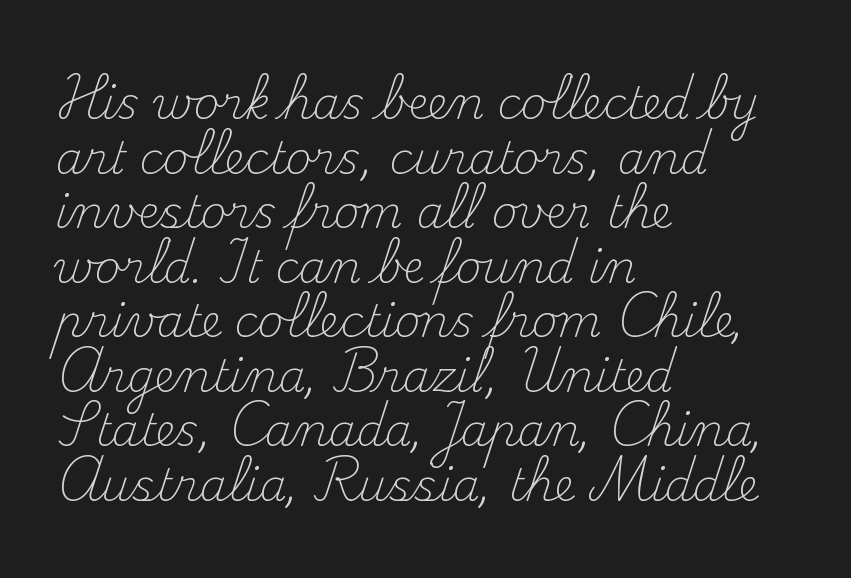
The image shows 44 px light serif type; set left-aligned, line spacing 1.24x, normal letter spacing, not underlined; medium stroke contrast and a small x-height.
